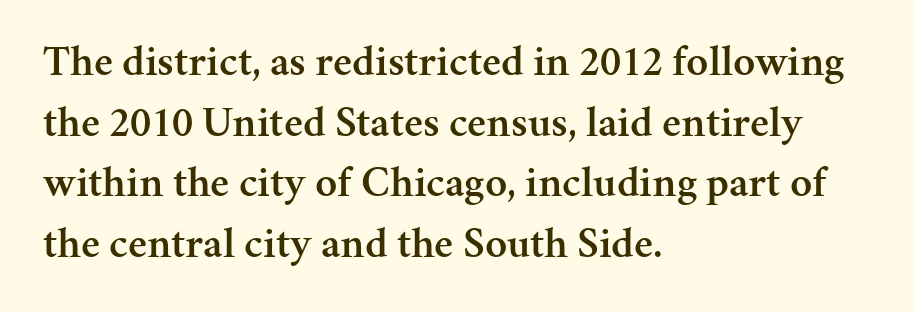
Q: Is the text bold? A: Semi-bold.
Q: Is the text italic (slanted)? A: No, it is upright.
Q: Is the typeface a serif or a sans-serif typeface? A: Serif.
Q: Is the text underlined? A: No.
Q: How is the paragraph aligned? A: Left-aligned.
Q: Is the spacing between letters normal or unusually wide? A: Normal.
Q: Is the spacing between lines tight, normal or loose? A: Normal.
Q: Width (condensed, normal, or wide)? A: Normal.
Q: Stroke contrast? A: Medium.
Q: x-height? A: Medium.
Q: Monospaced? A: No.
